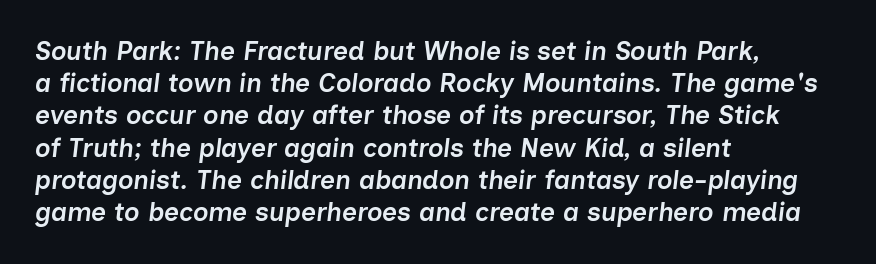
{"italic": "yes", "lean": "right", "slant_degrees": 7, "bold": "semi", "underline": "no", "align": "left", "line_spacing_ratio": 1.24, "letter_spacing": "normal", "letter_spacing_em": 0.0, "glyph_px": 26}
